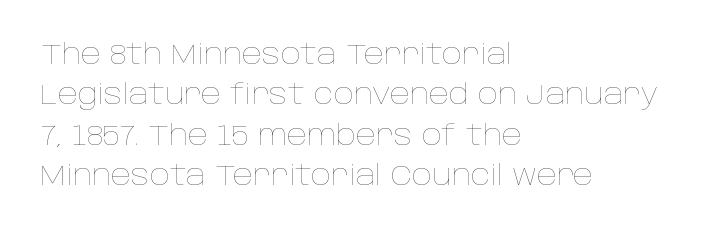
{"italic": "no", "bold": "no", "weight": "thin", "width": "normal", "stroke_contrast": "low", "x_height": "large", "monospaced": "no", "underline": "no", "align": "left", "line_spacing": "normal", "line_spacing_ratio": 1.44, "letter_spacing": "normal", "letter_spacing_em": 0.0, "glyph_px": 28}
